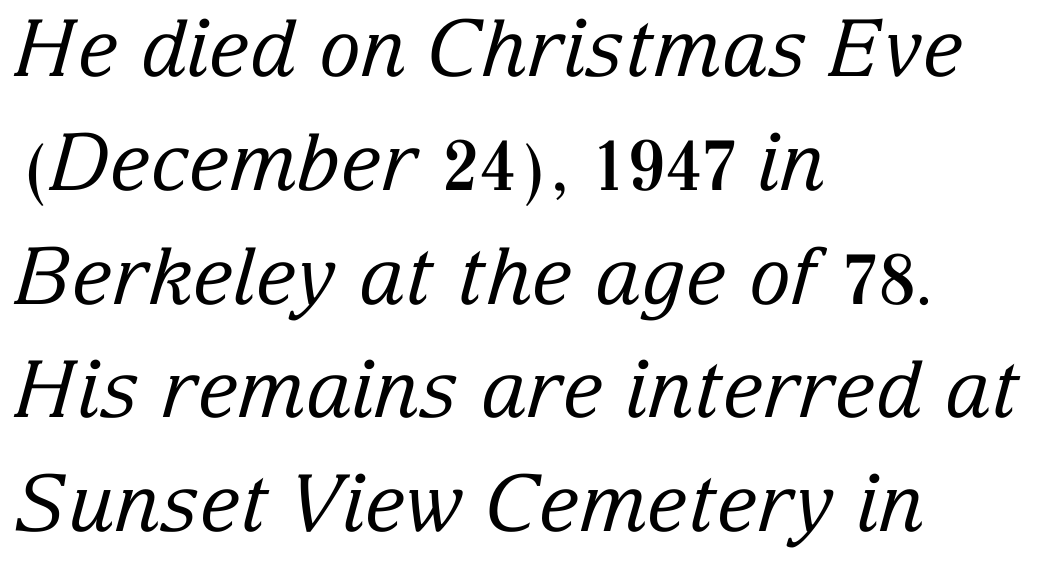
{"serif": "yes", "italic": "yes", "lean": "right", "slant_degrees": 15, "bold": "no", "weight": "regular", "width": "normal", "stroke_contrast": "low", "x_height": "medium", "monospaced": "no", "underline": "no", "align": "left", "line_spacing": "normal", "line_spacing_ratio": 1.44, "letter_spacing": "normal", "letter_spacing_em": 0.0, "glyph_px": 79}
